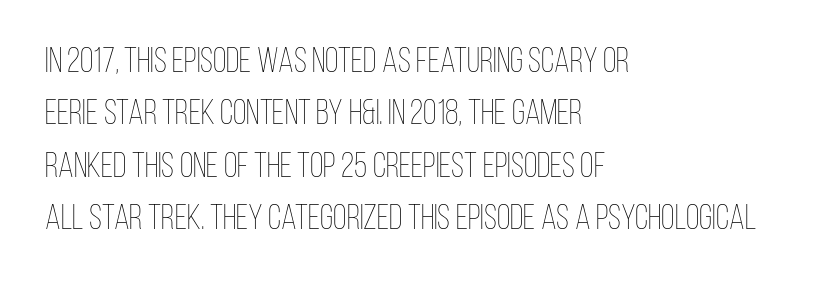
Q: Is the text bold? A: No.
Q: Is the text italic (slanted)? A: No, it is upright.
Q: Is the text underlined? A: No.
Q: How is the paragraph aligned? A: Left-aligned.
Q: Is the spacing between letters normal or unusually wide? A: Normal.
Q: Is the spacing between lines tight, normal or loose? A: Normal.
Q: Width (condensed, normal, or wide)? A: Condensed.
Q: Stroke contrast? A: Low.
Q: x-height? A: Large.
Q: Monospaced? A: No.
